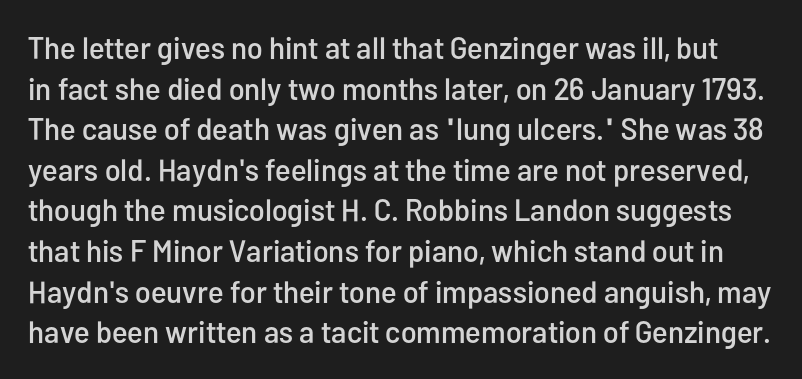
The image shows 31 px condensed sans-serif type, upright; set normal line spacing (1.31x), normal letter spacing, not underlined; low stroke contrast and a medium x-height.
